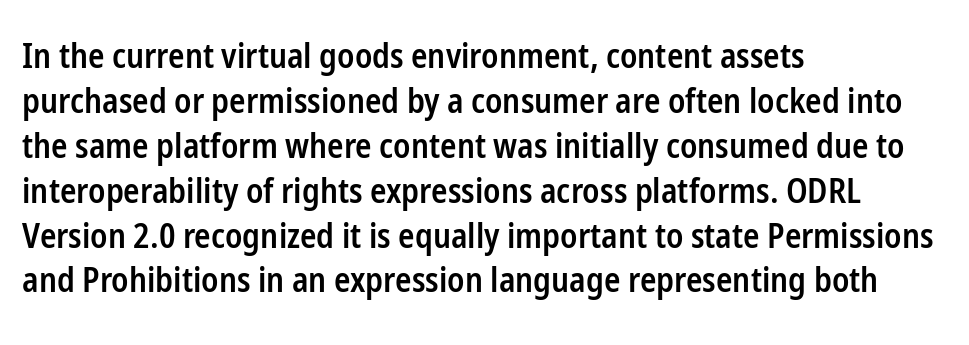
Students, this is semibold: more ink than regular, less than bold. The gaps between neighbouring characters are ordinary and unremarkable. The compositor pushed each line to the left boundary. The letters advance in unequal steps, a hallmark of proportional type. Successive baselines arrive at the customary interval. Anything drawn beneath the words? Only blank space.
